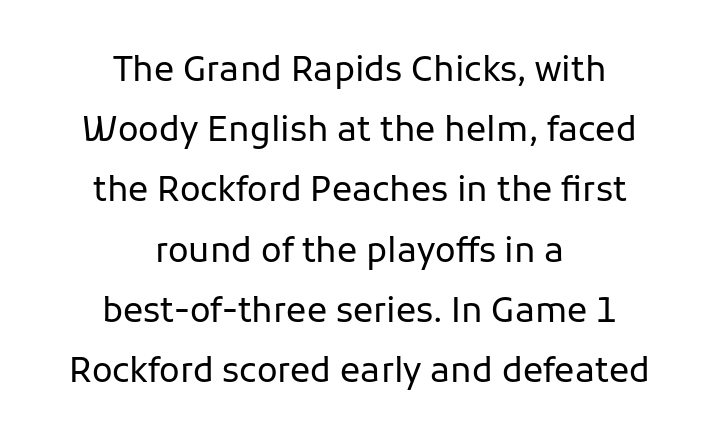
The image shows 34 px regular-weight sans-serif type, upright; set centered, line spacing 1.77x, normal letter spacing, not underlined; low stroke contrast and a medium x-height.
